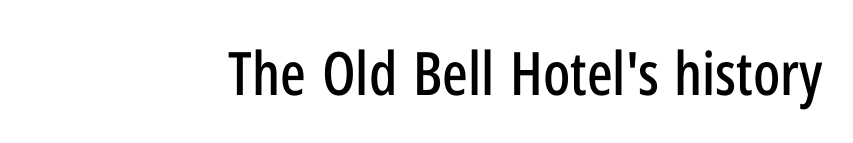
Q: Is the text italic (slanted)? A: No, it is upright.
Q: Is the typeface a serif or a sans-serif typeface? A: Sans-serif.
Q: Is the text underlined? A: No.
Q: How is the paragraph aligned? A: Right-aligned.
Q: Is the spacing between letters normal or unusually wide? A: Normal.
Q: Width (condensed, normal, or wide)? A: Condensed.
Q: Stroke contrast? A: Low.
Q: x-height? A: Medium.
Q: Monospaced? A: No.
